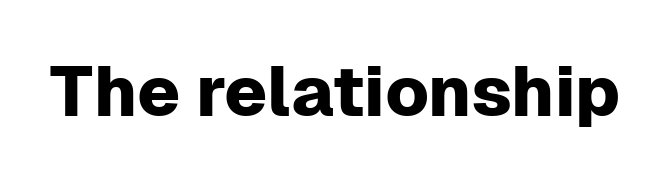
{"serif": "no", "italic": "no", "width": "normal", "stroke_contrast": "low", "x_height": "medium", "monospaced": "no", "underline": "no", "letter_spacing": "normal", "letter_spacing_em": 0.0, "glyph_px": 70}
